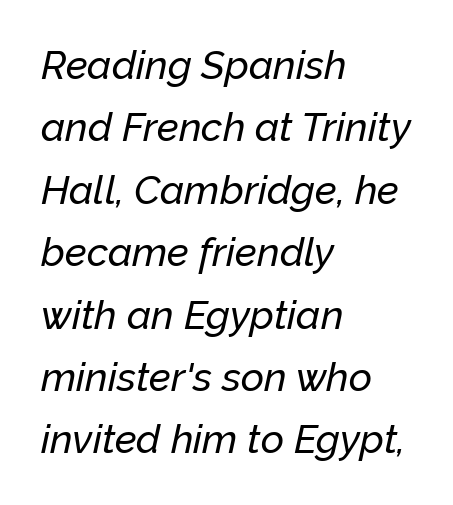
Q: Is the text italic (slanted)? A: Yes, it leans right by about 12 degrees.
Q: Is the text underlined? A: No.
Q: How is the paragraph aligned? A: Left-aligned.
Q: Is the spacing between letters normal or unusually wide? A: Normal.
Q: Is the spacing between lines tight, normal or loose? A: Normal.
Q: Width (condensed, normal, or wide)? A: Normal.
Q: Stroke contrast? A: Low.
Q: x-height? A: Medium.
Q: Monospaced? A: No.
